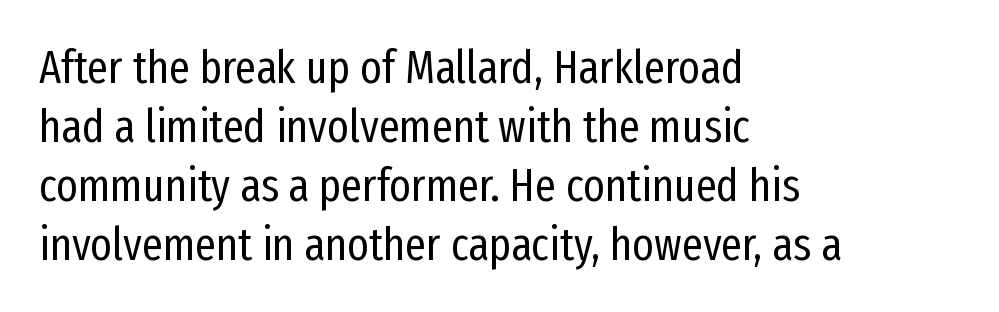
{"serif": "no", "italic": "no", "bold": "no", "weight": "regular", "width": "condensed", "stroke_contrast": "low", "x_height": "medium", "monospaced": "no", "underline": "no", "align": "left", "line_spacing": "normal", "line_spacing_ratio": 1.28, "letter_spacing": "normal", "letter_spacing_em": 0.0, "glyph_px": 46}
